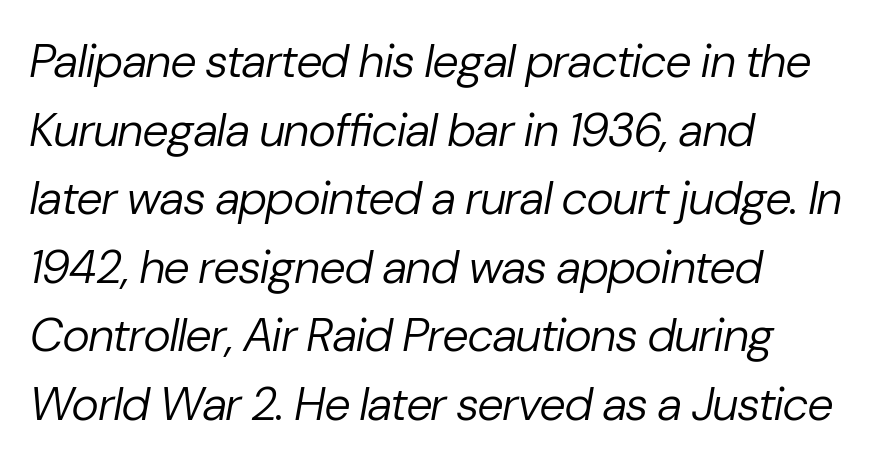
Quick note: underline off. Between one letter and the next there's only the usual sliver of space. No chunkiness to these letters — they're not bold. Is this a fixed-width face? No — the glyphs have proportional, varying widths.
